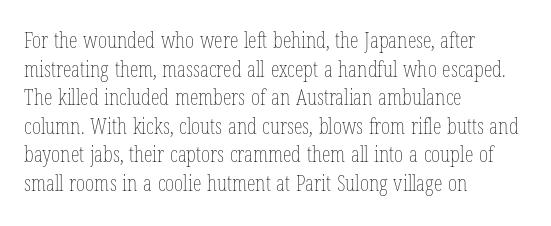
The image shows 22 px text type, upright; set left-aligned, normal line spacing (1.3x), normal letter spacing, not underlined.
